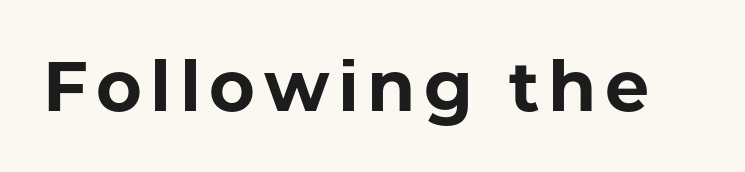
Are there feet on the stems? There aren't — it's a sans. Set as a true bold cut, around the 700 mark. A typesetter would call this proportional, since set widths differ per character. The letters stand upright; this is a roman face.
